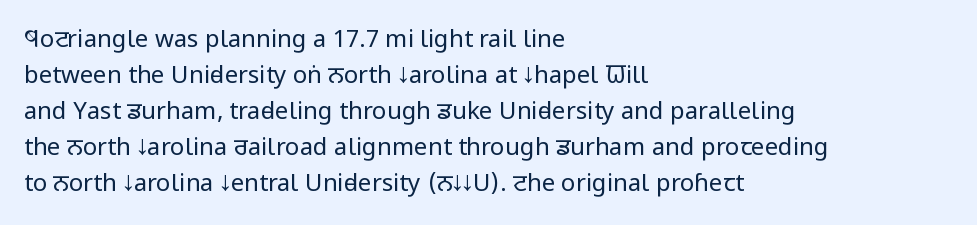
The image shows 24 px text type, upright; set left-aligned, normal line spacing (1.5x), normal letter spacing, not underlined.
